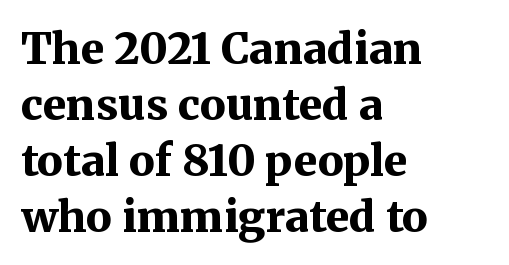
Q: Is the text bold? A: Yes.
Q: Is the text italic (slanted)? A: No, it is upright.
Q: Is the typeface a serif or a sans-serif typeface? A: Serif.
Q: Is the text underlined? A: No.
Q: How is the paragraph aligned? A: Left-aligned.
Q: Is the spacing between letters normal or unusually wide? A: Normal.
Q: Is the spacing between lines tight, normal or loose? A: Normal.
Q: Width (condensed, normal, or wide)? A: Normal.
Q: Stroke contrast? A: Medium.
Q: x-height? A: Medium.
Q: Monospaced? A: No.
